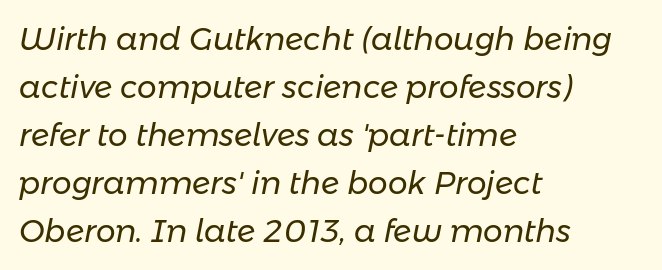
Q: Is the text bold? A: No.
Q: Is the text italic (slanted)? A: Yes, it leans right by about 11 degrees.
Q: Is the text underlined? A: No.
Q: How is the paragraph aligned? A: Left-aligned.
Q: Is the spacing between letters normal or unusually wide? A: Normal.
Q: Is the spacing between lines tight, normal or loose? A: Normal.
Q: Width (condensed, normal, or wide)? A: Normal.
Q: Stroke contrast? A: Low.
Q: x-height? A: Medium.
Q: Monospaced? A: No.
